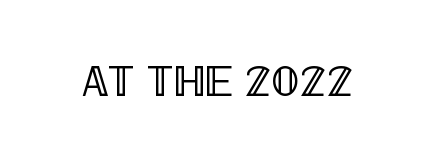
{"italic": "no", "width": "condensed", "x_height": "large", "monospaced": "no", "underline": "no", "letter_spacing": "normal", "letter_spacing_em": 0.0, "glyph_px": 44}
